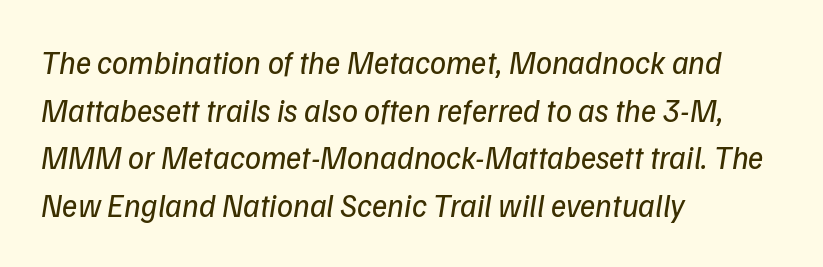
A typesetter would call this leading conventional body-copy spacing. The face used here is rendered with its standard letterfit. This sample uses an oblique cut, with every glyph tilted off the vertical. The specimen omits any rule beneath the text block's lines. The paragraph has a hard left edge and a soft right edge.
